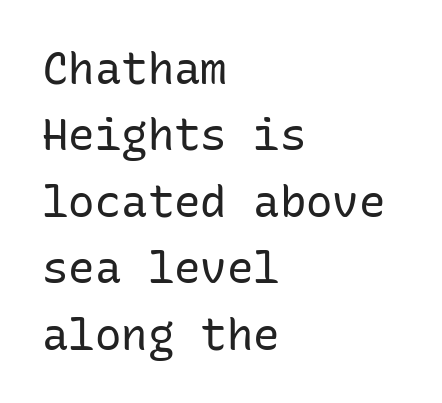
The image shows 44 px regular-weight sans-serif type, upright, monospaced; set left-aligned, normal line spacing (1.51x), normal letter spacing, not underlined; low stroke contrast and a medium x-height.
